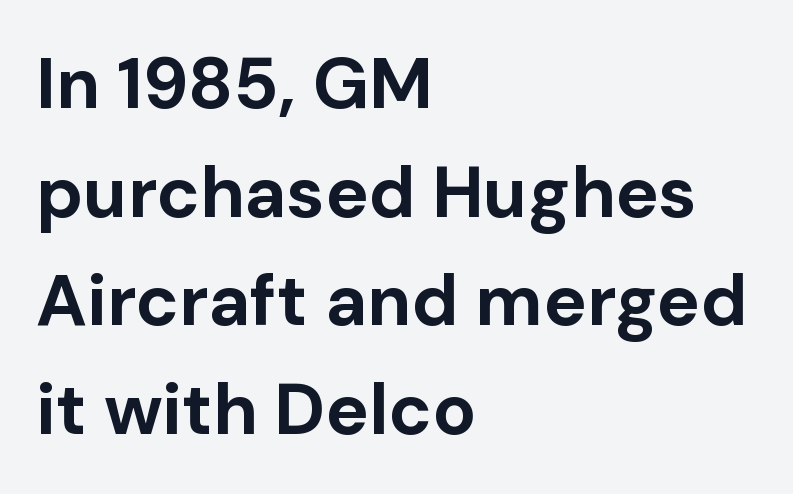
{"serif": "no", "italic": "no", "bold": "yes", "weight": "bold", "width": "normal", "stroke_contrast": "low", "x_height": "medium", "monospaced": "no", "underline": "no", "align": "left", "line_spacing": "normal", "line_spacing_ratio": 1.51, "letter_spacing": "normal", "letter_spacing_em": 0.0, "glyph_px": 72}
